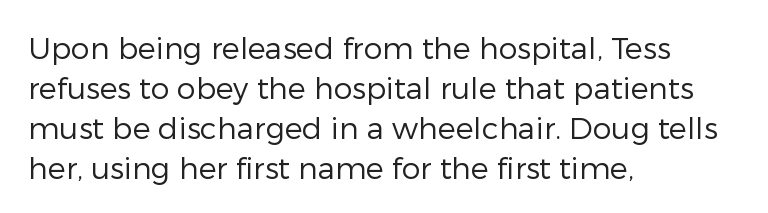
Q: Is the text bold? A: No.
Q: Is the text italic (slanted)? A: No, it is upright.
Q: Is the typeface a serif or a sans-serif typeface? A: Sans-serif.
Q: Is the text underlined? A: No.
Q: How is the paragraph aligned? A: Left-aligned.
Q: Is the spacing between letters normal or unusually wide? A: Normal.
Q: Is the spacing between lines tight, normal or loose? A: Normal.
Q: Width (condensed, normal, or wide)? A: Normal.
Q: Stroke contrast? A: Low.
Q: x-height? A: Medium.
Q: Monospaced? A: No.
